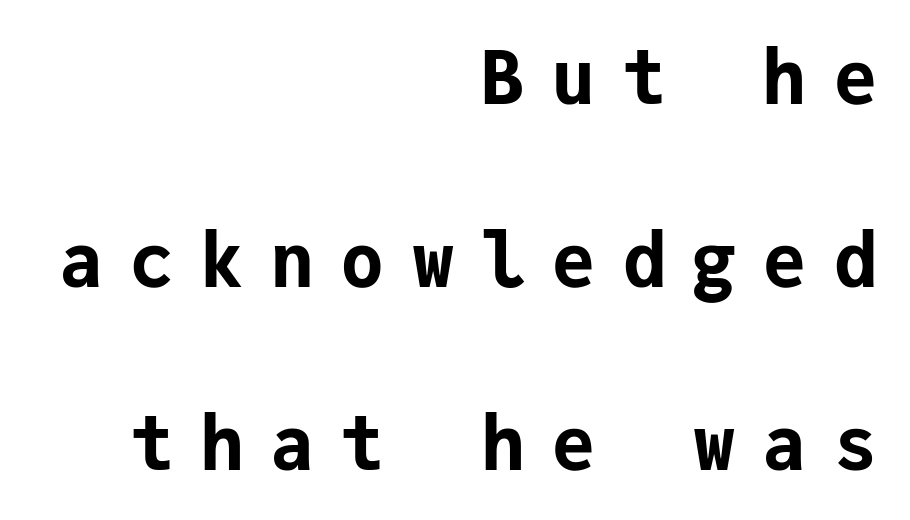
The image shows 74 px bold sans-serif type, upright, monospaced; set right-aligned, loose line spacing (2.47x), unusually wide letter spacing (+0.35 em), not underlined; low stroke contrast and a medium x-height.
